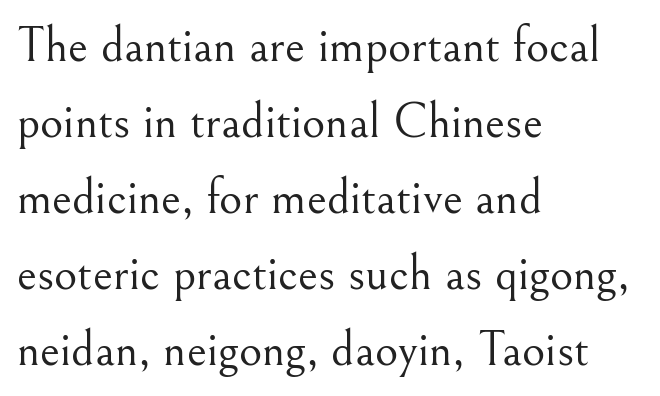
Q: Is the text bold? A: No.
Q: Is the text italic (slanted)? A: No, it is upright.
Q: Is the typeface a serif or a sans-serif typeface? A: Serif.
Q: Is the text underlined? A: No.
Q: How is the paragraph aligned? A: Left-aligned.
Q: Is the spacing between letters normal or unusually wide? A: Normal.
Q: Is the spacing between lines tight, normal or loose? A: Normal.
Q: Width (condensed, normal, or wide)? A: Normal.
Q: Stroke contrast? A: Medium.
Q: x-height? A: Small.
Q: Monospaced? A: No.
